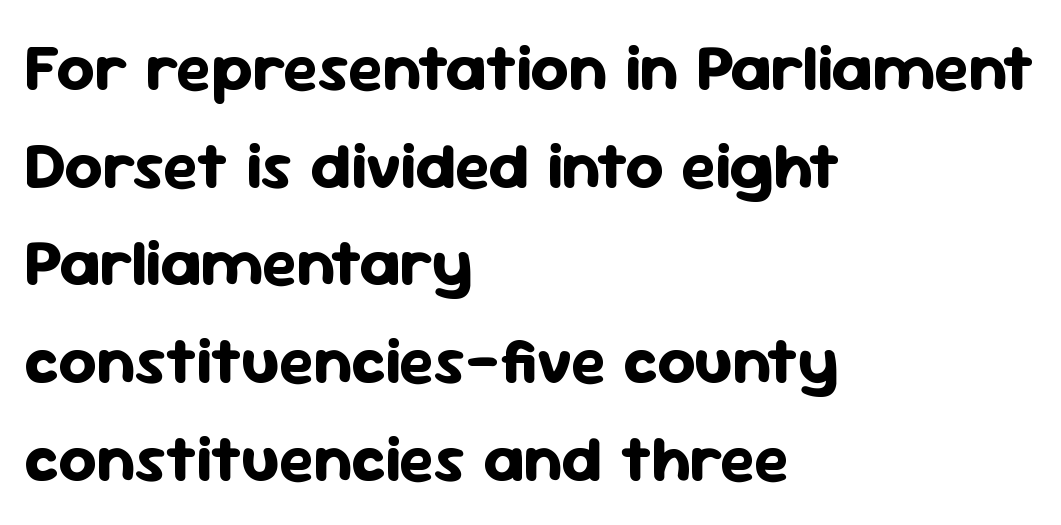
Q: Is the text bold? A: Yes.
Q: Is the text italic (slanted)? A: No, it is upright.
Q: Is the typeface a serif or a sans-serif typeface? A: Sans-serif.
Q: Is the text underlined? A: No.
Q: How is the paragraph aligned? A: Left-aligned.
Q: Is the spacing between letters normal or unusually wide? A: Normal.
Q: Is the spacing between lines tight, normal or loose? A: Normal.
Q: Width (condensed, normal, or wide)? A: Normal.
Q: Stroke contrast? A: Low.
Q: x-height? A: Medium.
Q: Monospaced? A: No.
